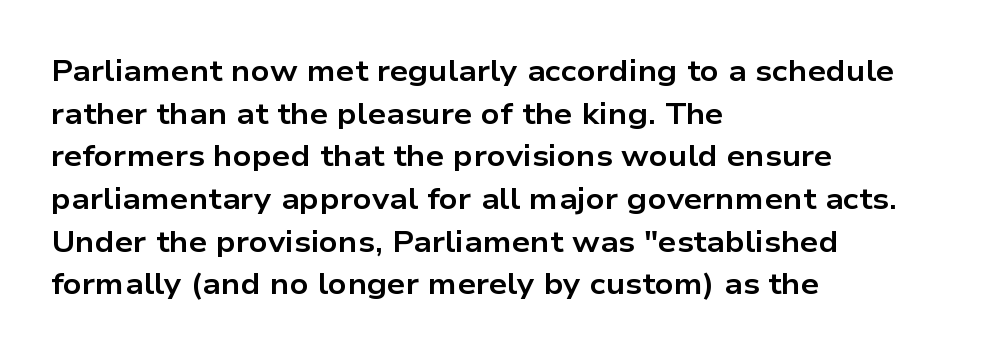
The image shows 29 px bold, wide sans-serif type, upright; set left-aligned, normal line spacing (1.47x), normal letter spacing, not underlined; low stroke contrast and a medium x-height.
